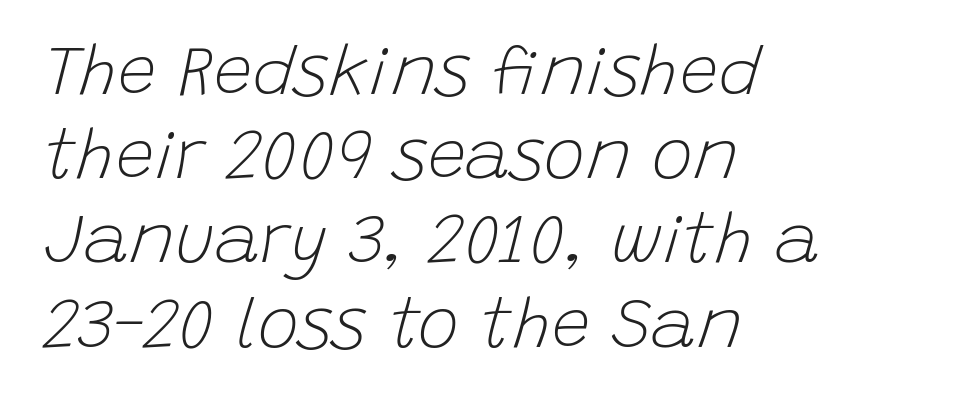
The image shows 69 px light type, italic (leaning right); set left-aligned, line spacing 1.22x, normal letter spacing, not underlined; low stroke contrast and a large x-height.
